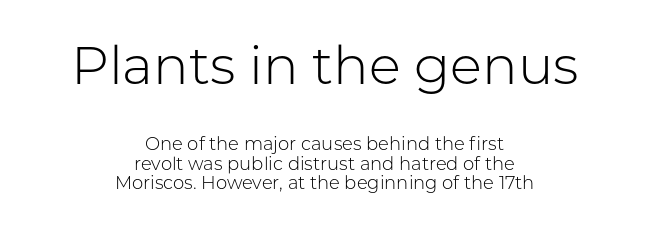
{"serif": "no", "italic": "no", "bold": "no", "weight": "light", "width": "normal", "stroke_contrast": "low", "x_height": "medium", "monospaced": "no", "underline": "no", "align": "center", "line_spacing": "tight", "line_spacing_ratio": 1.09, "letter_spacing": "normal", "letter_spacing_em": 0.0, "larger_block": "first", "size_ratio": 2.94, "glyph_px": 53}
